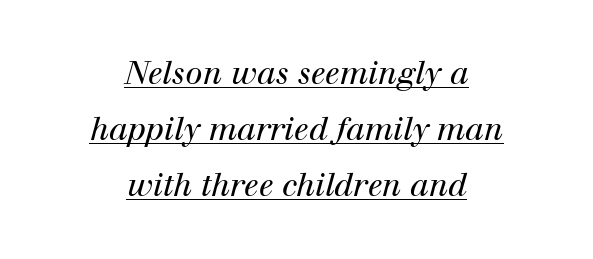
The image shows 31 px regular-weight serif type, italic (leaning right); set centered, line spacing 1.81x, normal letter spacing, underlined; high stroke contrast and a medium x-height.
